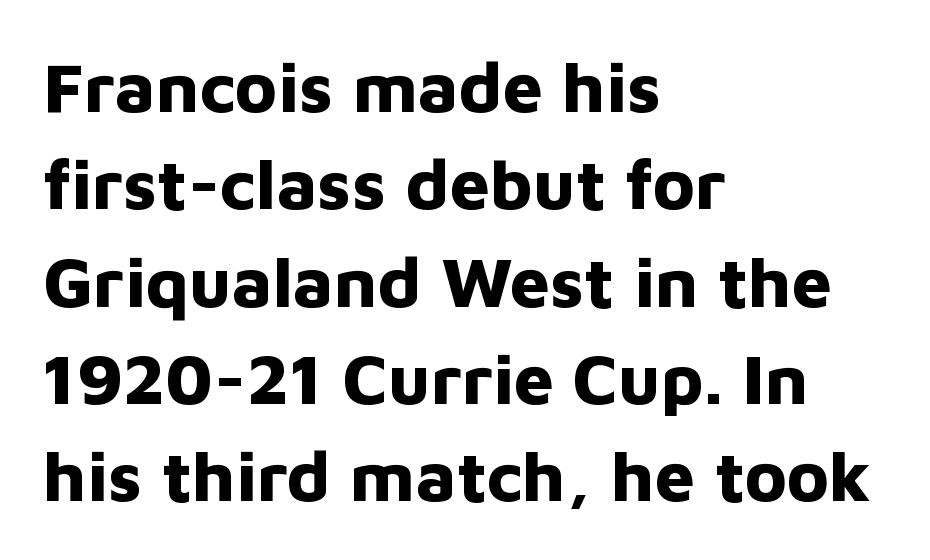
Q: Is the text bold? A: Yes.
Q: Is the text italic (slanted)? A: No, it is upright.
Q: Is the typeface a serif or a sans-serif typeface? A: Sans-serif.
Q: Is the text underlined? A: No.
Q: How is the paragraph aligned? A: Left-aligned.
Q: Is the spacing between letters normal or unusually wide? A: Normal.
Q: Is the spacing between lines tight, normal or loose? A: Normal.
Q: Width (condensed, normal, or wide)? A: Normal.
Q: Stroke contrast? A: Low.
Q: x-height? A: Medium.
Q: Monospaced? A: No.
